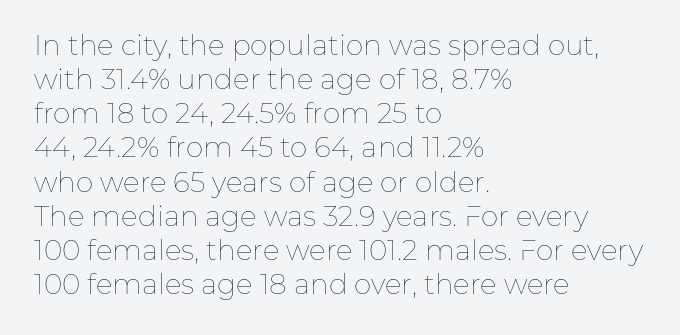
These lines are set flush left with a ragged right edge. Ordinary non-slanted type is in use. Varying glyph widths throughout — classic text-font behaviour. You could call the tracking neutral — neither tight nor loose. Unbolded letterforms with no extra heft. Honestly, there is no underline to notice here at all.
